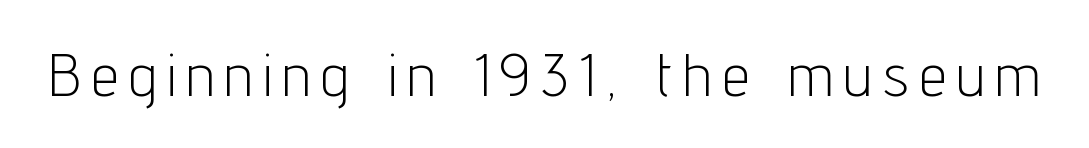
{"serif": "no", "italic": "no", "bold": "no", "weight": "light", "width": "condensed", "stroke_contrast": "low", "x_height": "medium", "monospaced": "no", "underline": "no", "glyph_px": 61}
